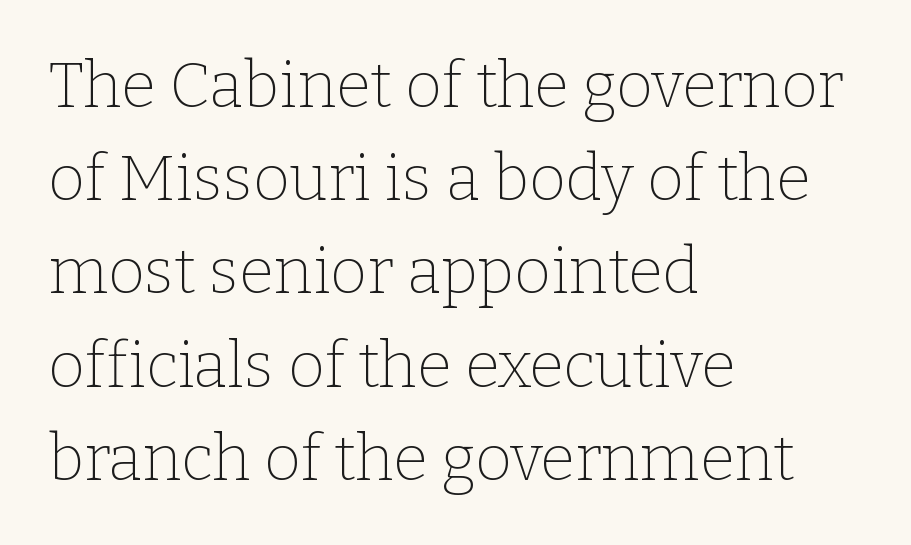
The paragraph has a hard left edge and a soft right edge. The rendering uses natural spacing where letterforms have individual widths. Here the glyphs are tracked normally, forming tight word shapes. Vertical strokes here are truly vertical. Letters rest on an invisible, unmarked baseline. Look at the bottom of the vertical strokes: they flare into serifs here.
